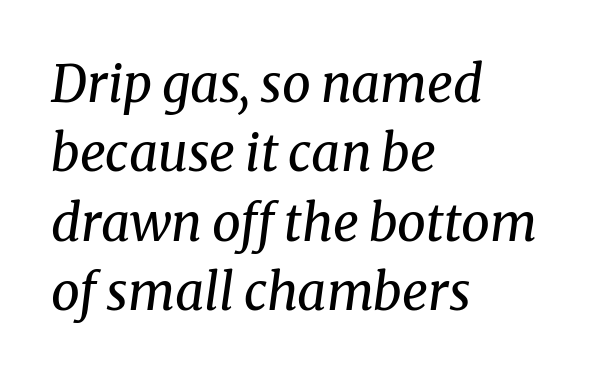
Examine the stroke ends and you'll spot serifs. Plain, unruled lines of type. It's the slanting kind of type. The passage is arranged the way most books set body copy — flush left. The passage shown has conventional tracking throughout. What's the leading like? Ordinary, nothing unusual.
